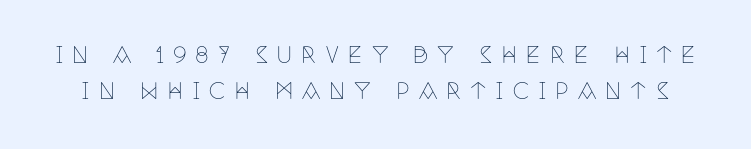
The baseline area is clear. Rows of type keep a routine distance in the vertical direction. Stroke thickness stays within the range of a standard reading face or lighter. Short note: letters widely spaced. The type sits square on the baseline with zero lean.
